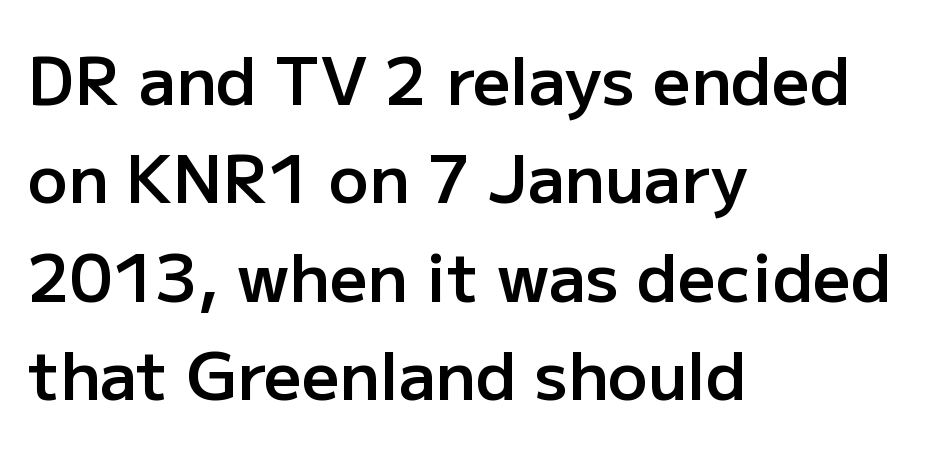
Q: Is the text bold? A: Semi-bold.
Q: Is the text italic (slanted)? A: No, it is upright.
Q: Is the typeface a serif or a sans-serif typeface? A: Sans-serif.
Q: Is the text underlined? A: No.
Q: How is the paragraph aligned? A: Left-aligned.
Q: Is the spacing between letters normal or unusually wide? A: Normal.
Q: Is the spacing between lines tight, normal or loose? A: Normal.
Q: Width (condensed, normal, or wide)? A: Normal.
Q: Stroke contrast? A: Low.
Q: x-height? A: Medium.
Q: Monospaced? A: No.
